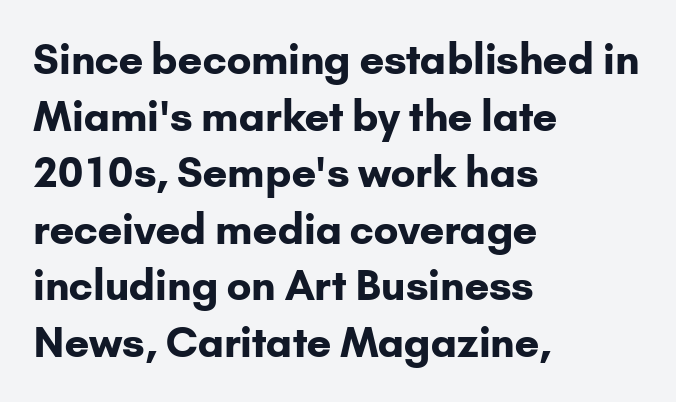
Q: Is the text bold? A: Yes.
Q: Is the text italic (slanted)? A: No, it is upright.
Q: Is the typeface a serif or a sans-serif typeface? A: Sans-serif.
Q: Is the text underlined? A: No.
Q: How is the paragraph aligned? A: Left-aligned.
Q: Is the spacing between letters normal or unusually wide? A: Normal.
Q: Is the spacing between lines tight, normal or loose? A: Normal.
Q: Width (condensed, normal, or wide)? A: Normal.
Q: Stroke contrast? A: Low.
Q: x-height? A: Small.
Q: Monospaced? A: No.
